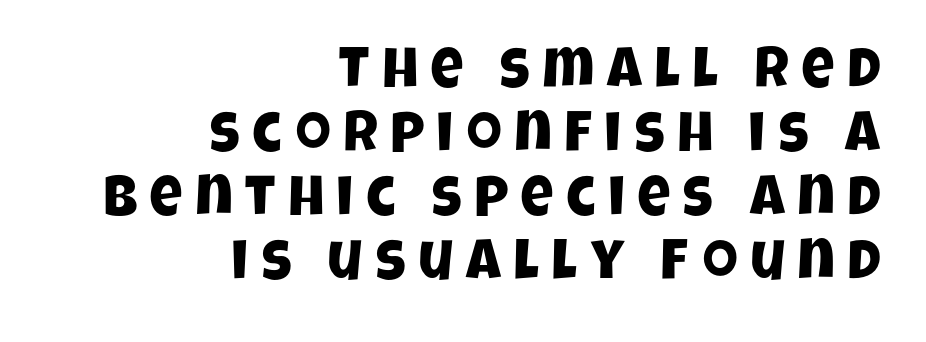
{"serif": "no", "width": "condensed", "stroke_contrast": "low", "x_height": "large", "monospaced": "no", "underline": "no", "align": "right", "line_spacing": "tight", "line_spacing_ratio": 1.12, "letter_spacing": "wide", "letter_spacing_em": 0.22, "glyph_px": 57}
